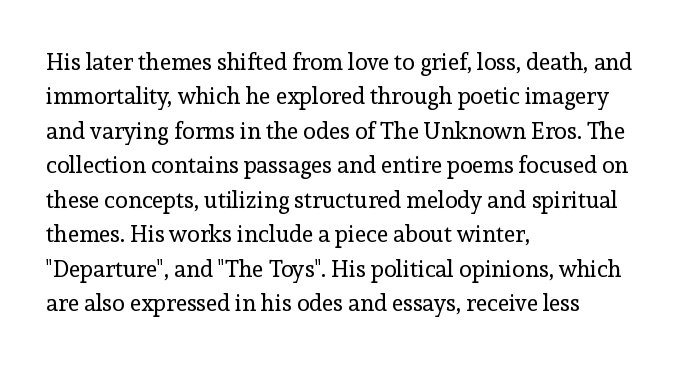
Q: Is the text bold? A: No.
Q: Is the text italic (slanted)? A: No, it is upright.
Q: Is the text underlined? A: No.
Q: How is the paragraph aligned? A: Left-aligned.
Q: Is the spacing between letters normal or unusually wide? A: Normal.
Q: Is the spacing between lines tight, normal or loose? A: Normal.
